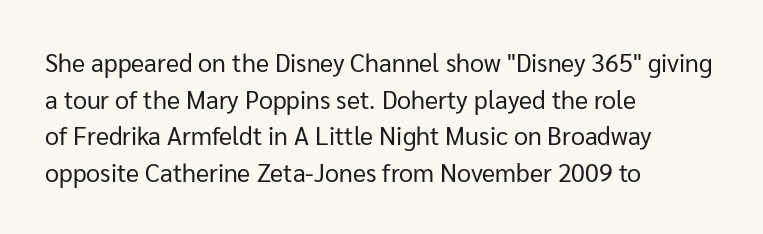
{"italic": "no", "bold": "no", "underline": "no", "align": "left", "line_spacing": "normal", "line_spacing_ratio": 1.47, "letter_spacing": "normal", "letter_spacing_em": 0.0, "glyph_px": 25}
